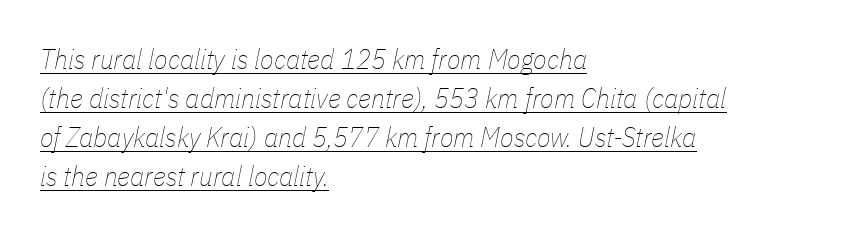
{"italic": "yes", "lean": "right", "slant_degrees": 11, "bold": "no", "weight": "thin", "width": "condensed", "stroke_contrast": "low", "x_height": "medium", "monospaced": "no", "underline": "yes", "align": "left", "line_spacing": "normal", "line_spacing_ratio": 1.39, "letter_spacing": "normal", "letter_spacing_em": 0.0, "glyph_px": 28}
